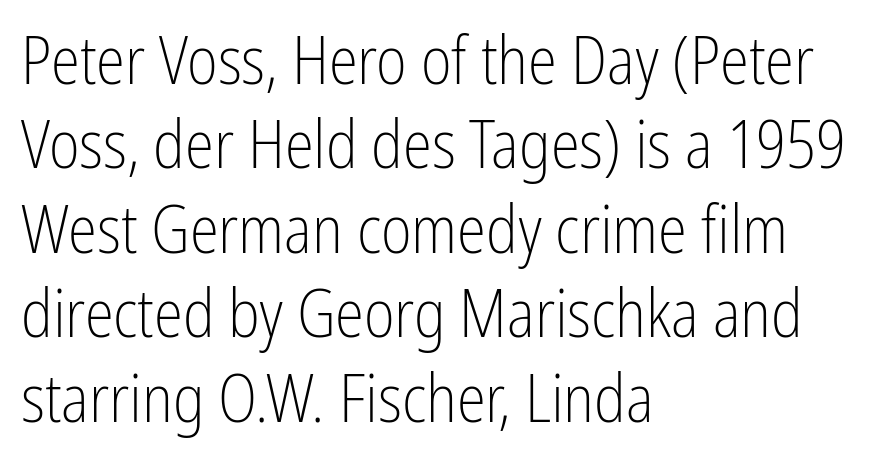
{"serif": "no", "italic": "no", "bold": "no", "weight": "light", "width": "condensed", "stroke_contrast": "low", "x_height": "medium", "monospaced": "no", "underline": "no", "align": "left", "line_spacing": "normal", "line_spacing_ratio": 1.28, "letter_spacing": "normal", "letter_spacing_em": 0.0, "glyph_px": 66}
